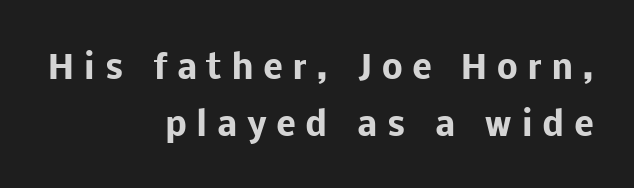
{"serif": "no", "italic": "no", "bold": "yes", "weight": "heavy", "width": "normal", "stroke_contrast": "low", "x_height": "medium", "monospaced": "no", "underline": "no", "align": "right", "line_spacing_ratio": 1.72, "letter_spacing": "wide", "letter_spacing_em": 0.29, "glyph_px": 33}
